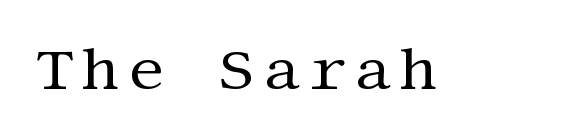
On a weight scale, this lands at 450 or below. Small tapered or slab feet sit at the stroke ends, so this counts as serif. Descenders hang freely into open space. The axis of the letterforms is exactly vertical.
